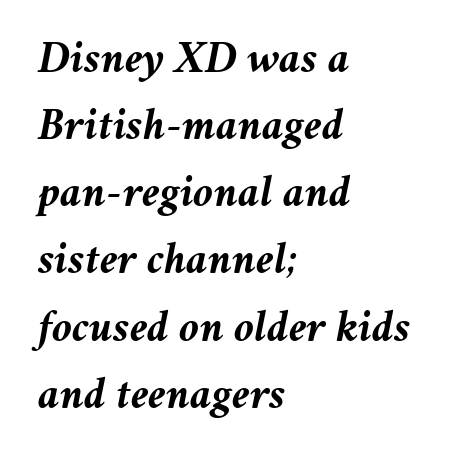
{"italic": "yes", "lean": "right", "slant_degrees": 11, "bold": "yes", "weight": "semibold", "width": "normal", "stroke_contrast": "medium", "x_height": "medium", "monospaced": "no", "underline": "no", "align": "left", "line_spacing": "normal", "line_spacing_ratio": 1.46, "letter_spacing": "normal", "letter_spacing_em": 0.0, "glyph_px": 46}
